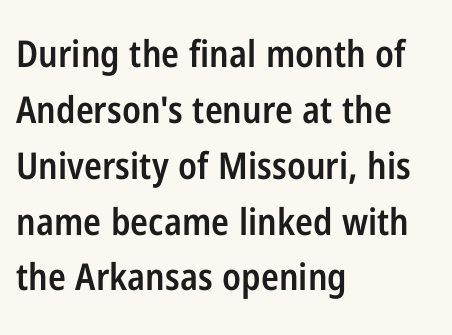
{"serif": "no", "italic": "no", "bold": "semi", "weight": "semibold", "width": "condensed", "stroke_contrast": "low", "x_height": "medium", "monospaced": "no", "underline": "no", "align": "left", "line_spacing": "normal", "line_spacing_ratio": 1.51, "letter_spacing": "normal", "letter_spacing_em": 0.0, "glyph_px": 37}
